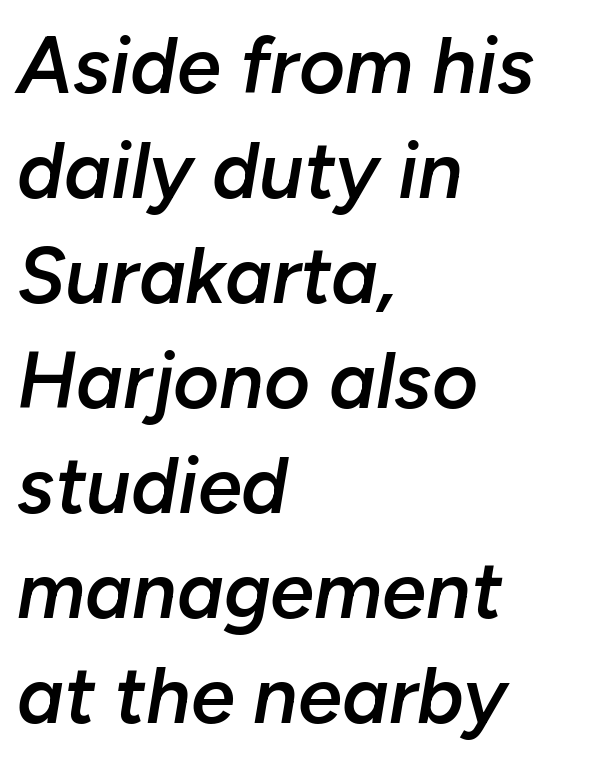
The image shows 79 px semibold type, italic (leaning right); set left-aligned, normal line spacing (1.33x), normal letter spacing, not underlined; low stroke contrast and a medium x-height.
